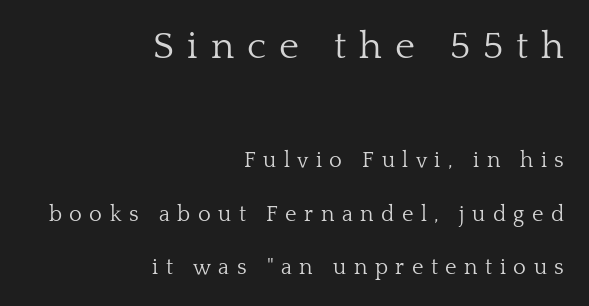
The image shows 38 px light serif type, upright; set right-aligned, loose line spacing (2.44x), unusually wide letter spacing (+0.34 em), not underlined; the first (top) block is 1.73x larger; low stroke contrast and a medium x-height.
